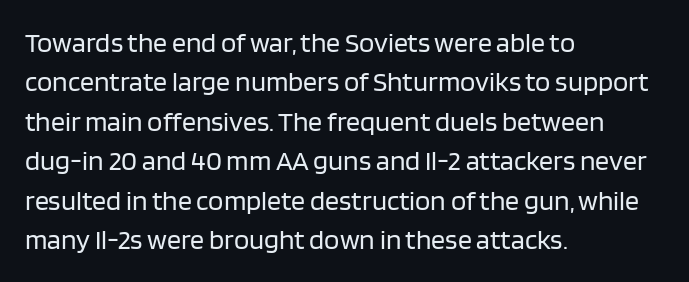
These lines are rendered in a variable-pitch font. The letterforms sit at book weight or below. Is the block centered? No — it sits flush against the left margin. In terms of posture, this sample is upright.
